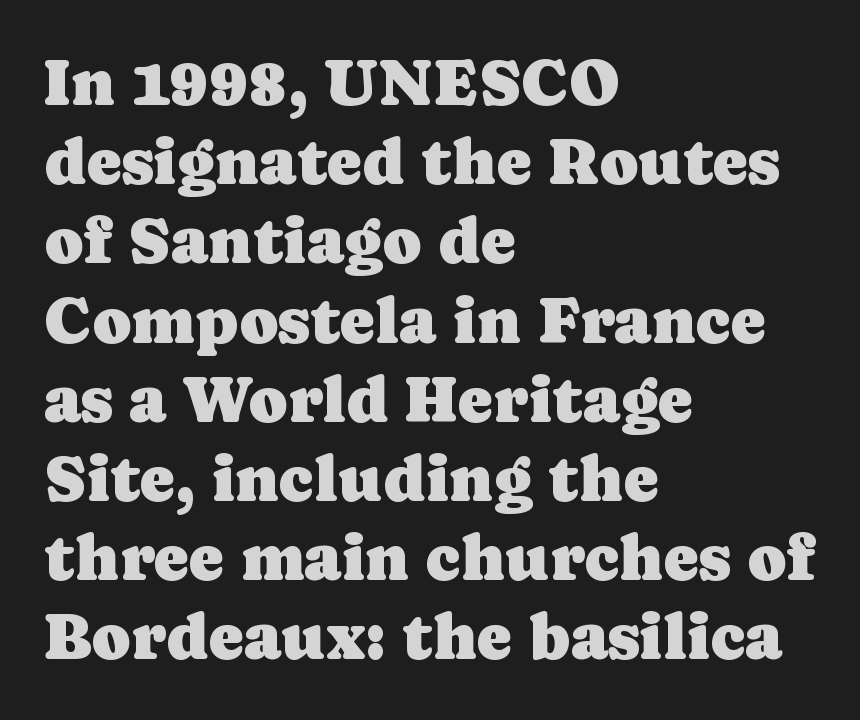
Q: Is the text italic (slanted)? A: No, it is upright.
Q: Is the typeface a serif or a sans-serif typeface? A: Serif.
Q: Is the text underlined? A: No.
Q: How is the paragraph aligned? A: Left-aligned.
Q: Is the spacing between letters normal or unusually wide? A: Normal.
Q: Width (condensed, normal, or wide)? A: Normal.
Q: Stroke contrast? A: Low.
Q: x-height? A: Medium.
Q: Monospaced? A: No.
